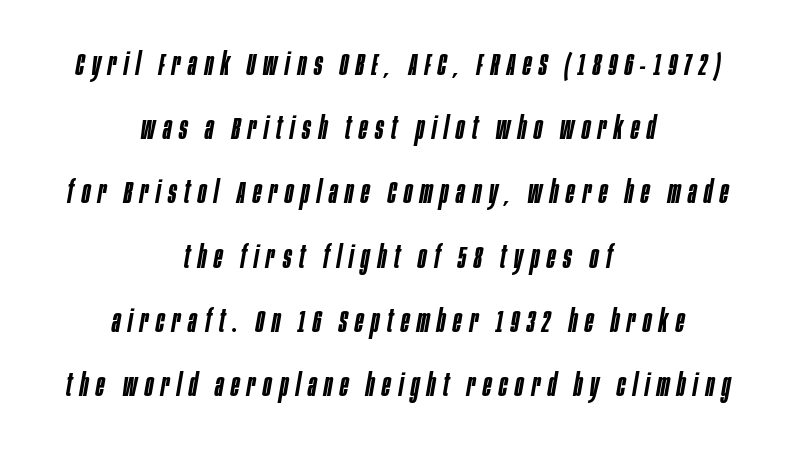
Firm but not heavy-handed strokes: this text is semibold. Rows of type keep a wide berth in the vertical direction. Notice how the stems are inclined rather than vertical — that's the hallmark of italics. Clear beneath every line of the passage. The rendering uses natural spacing where letterforms have individual widths. The letters are spread apart with noticeably loose tracking.
